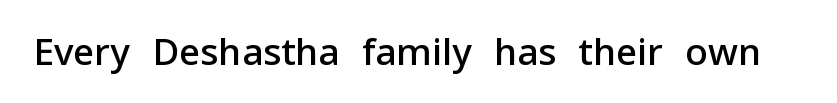
{"serif": "no", "italic": "no", "bold": "semi", "weight": "semibold", "width": "normal", "stroke_contrast": "low", "x_height": "medium", "monospaced": "no", "underline": "no", "letter_spacing": "normal", "letter_spacing_em": 0.0, "glyph_px": 37}
